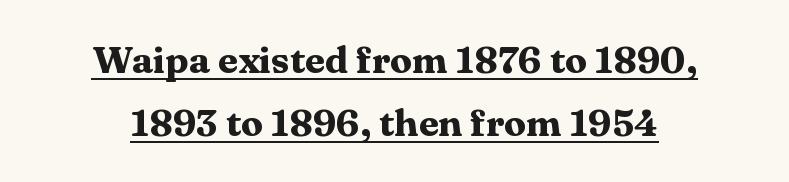
The image shows 37 px heavy, wide serif type, upright; set centered, normal line spacing (1.69x), normal letter spacing, underlined; medium stroke contrast and a medium x-height.
